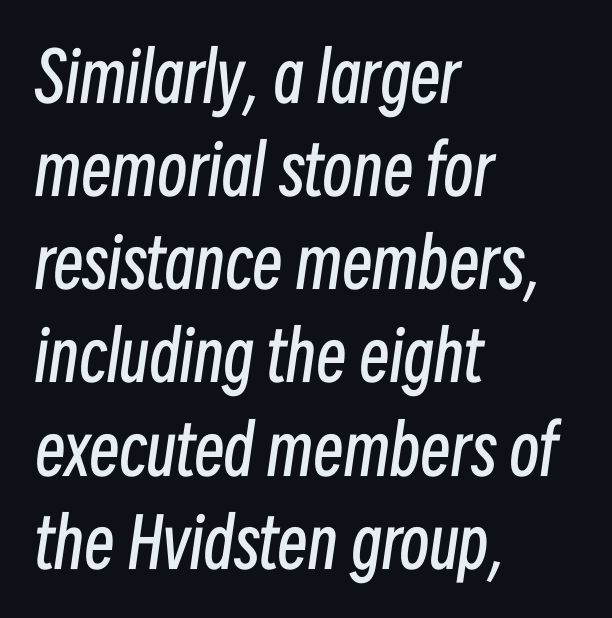
The image shows 68 px regular-weight, condensed type, italic (leaning right); set left-aligned, normal line spacing (1.37x), normal letter spacing, not underlined; low stroke contrast and a medium x-height.
